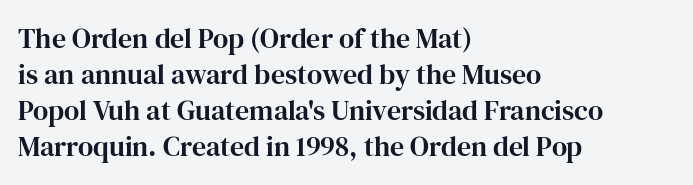
Q: Is the text italic (slanted)? A: No, it is upright.
Q: Is the typeface a serif or a sans-serif typeface? A: Serif.
Q: Is the text underlined? A: No.
Q: How is the paragraph aligned? A: Left-aligned.
Q: Is the spacing between letters normal or unusually wide? A: Normal.
Q: Is the spacing between lines tight, normal or loose? A: Normal.
Q: Width (condensed, normal, or wide)? A: Normal.
Q: Stroke contrast? A: High.
Q: x-height? A: Medium.
Q: Monospaced? A: No.
